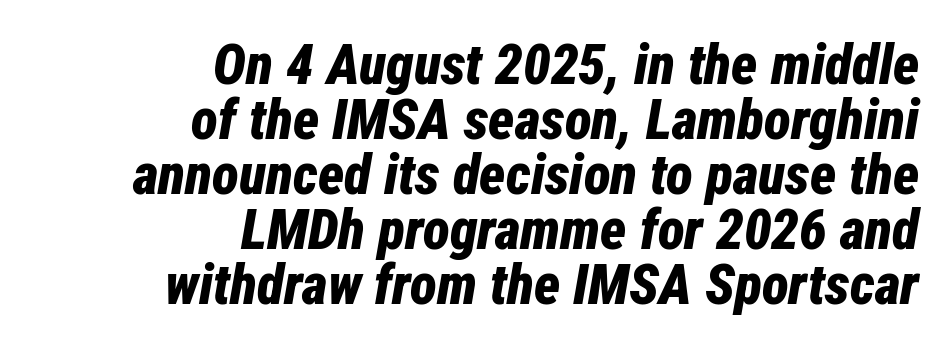
The image shows 56 px bold, condensed type, italic (leaning right); set right-aligned, tight line spacing (0.98x), normal letter spacing, not underlined; low stroke contrast and a medium x-height.
